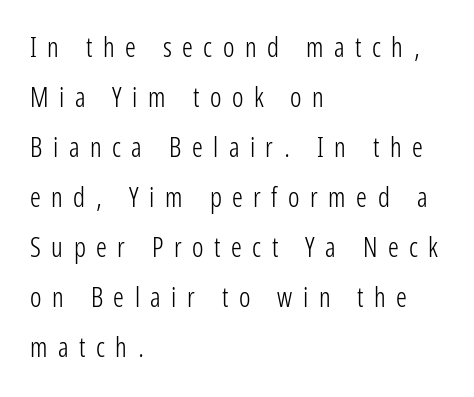
The image shows 27 px text type, upright; set left-aligned, line spacing 1.85x, unusually wide letter spacing (+0.39 em), not underlined.
